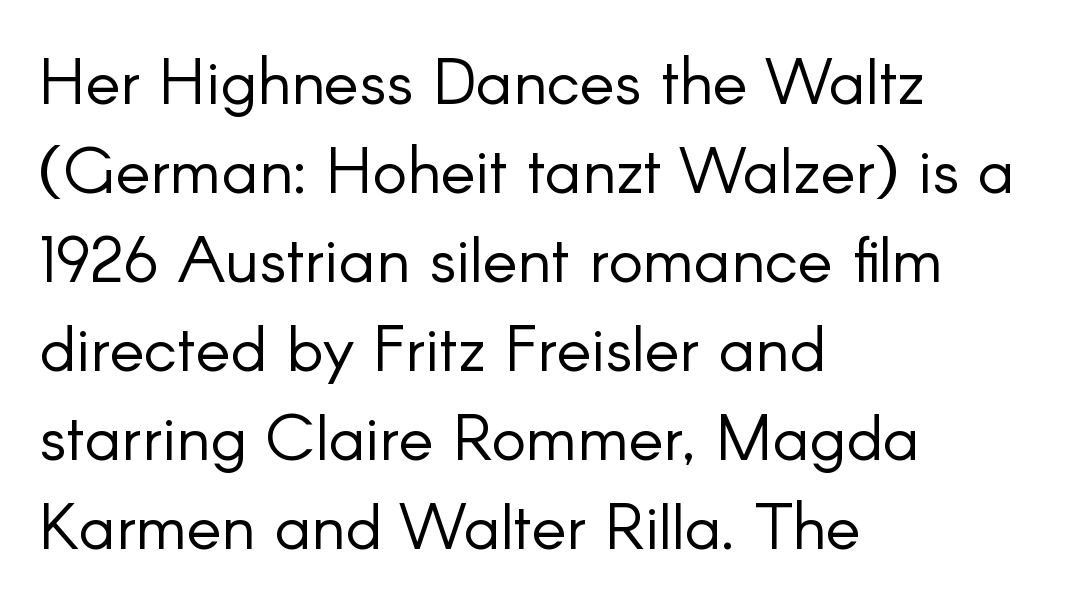
Q: Is the text bold? A: No.
Q: Is the text italic (slanted)? A: No, it is upright.
Q: Is the typeface a serif or a sans-serif typeface? A: Sans-serif.
Q: Is the text underlined? A: No.
Q: How is the paragraph aligned? A: Left-aligned.
Q: Is the spacing between letters normal or unusually wide? A: Normal.
Q: Is the spacing between lines tight, normal or loose? A: Normal.
Q: Width (condensed, normal, or wide)? A: Normal.
Q: Stroke contrast? A: Low.
Q: x-height? A: Small.
Q: Monospaced? A: No.
